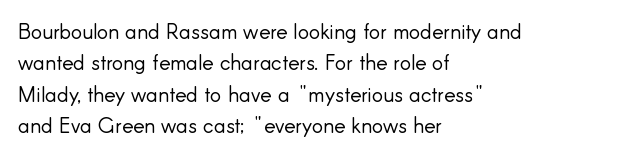
The image shows 21 px text type, upright; set left-aligned, normal line spacing (1.5x), normal letter spacing, not underlined.
